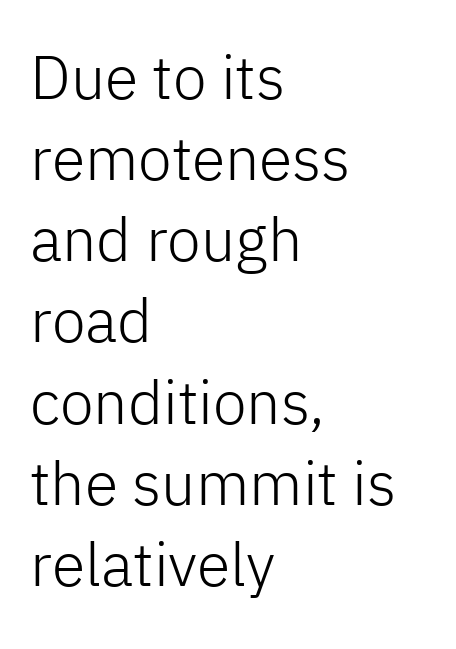
Words float on clear page, feet unadorned. Baseline-to-baseline distance is the conventional proportion of letter height. Is this a fixed-width face? No — the glyphs have proportional, varying widths. Posture: straight, roman, zero tilt.
